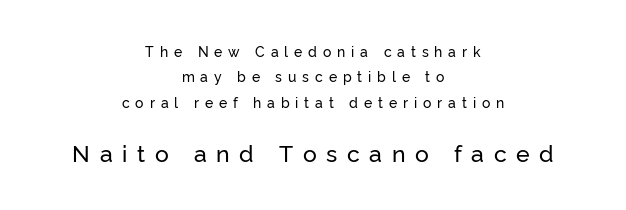
{"italic": "no", "underline": "no", "align": "center", "line_spacing_ratio": 1.81, "letter_spacing": "wide", "letter_spacing_em": 0.42, "larger_block": "second", "size_ratio": 1.64, "glyph_px": 23}
